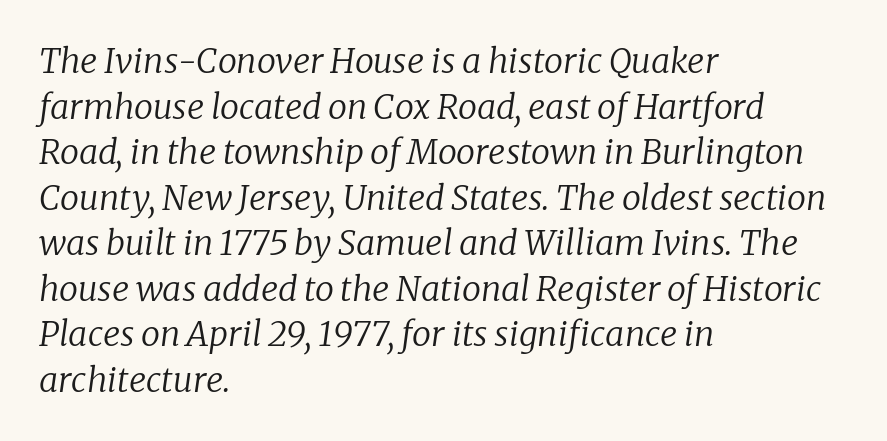
The image shows 34 px regular-weight serif type, italic (leaning right); set left-aligned, normal line spacing (1.34x), normal letter spacing, not underlined; low stroke contrast and a medium x-height.
